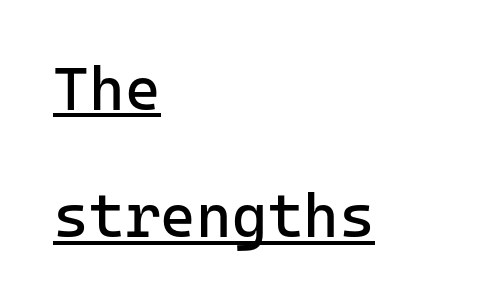
The image shows 61 px regular-weight sans-serif type, upright, monospaced; set left-aligned, loose line spacing (2.09x), normal letter spacing, underlined; low stroke contrast and a medium x-height.
